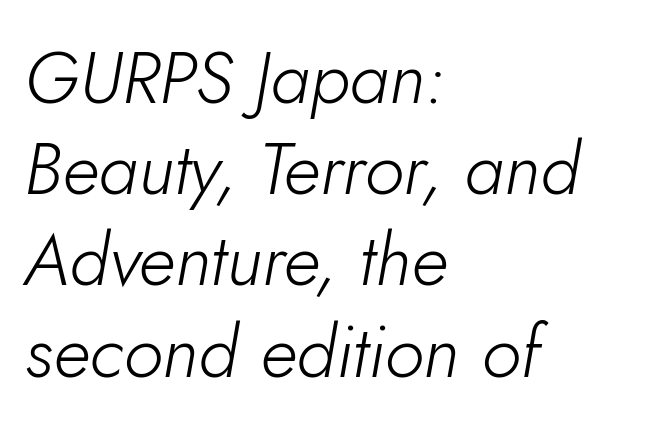
The image shows 73 px light type, italic (leaning right); set left-aligned, normal line spacing (1.25x), normal letter spacing, not underlined; low stroke contrast and a small x-height.
